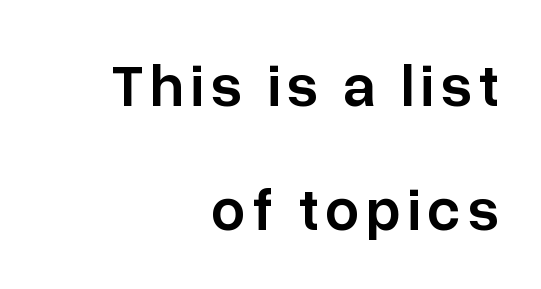
The rendering uses a semibold face; strokes are thickened but not to full bold. Font category for this specimen: sans-serif. A typesetter would mark this as roman, not italic. Widely set lines give the paragraph a tall, airy silhouette. Think of a printed novel: that variable character pitch is what you see here. The zone under the glyphs is completely vacant.
